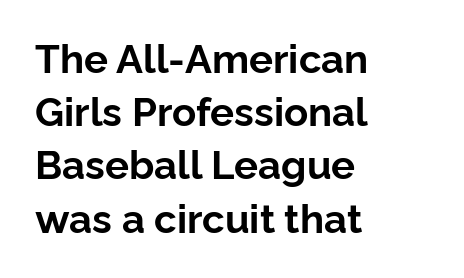
Leading matches the norm, producing a regular column. It's the straight-up-and-down kind of type. Note the varied advance widths — an 'i' is clearly narrower than an 'm'. Check where the strokes stop: nothing finishes them off — pure sans.
